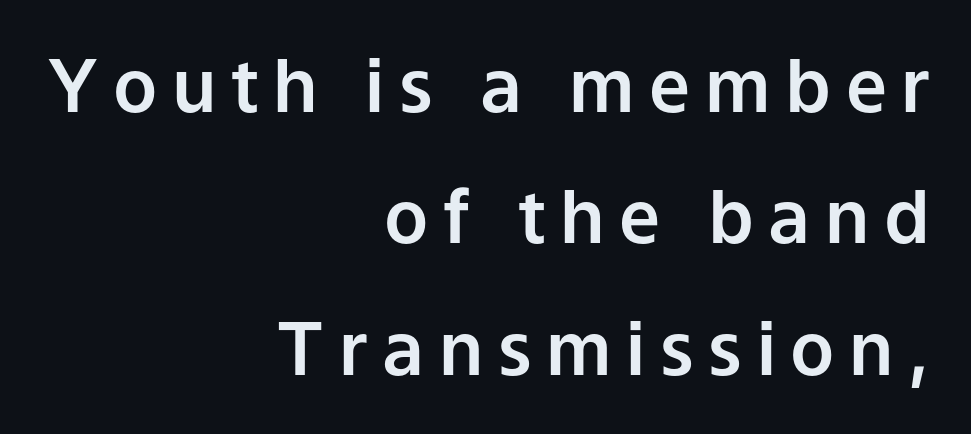
Looks like regular typesetting: each glyph gets only the width it needs. The foot of each line stays bare and open. The rag falls on the left side of this text block. The specimen reads as upright at a glance. Look at the tracking — it's clearly loosened, letters drifting apart.
